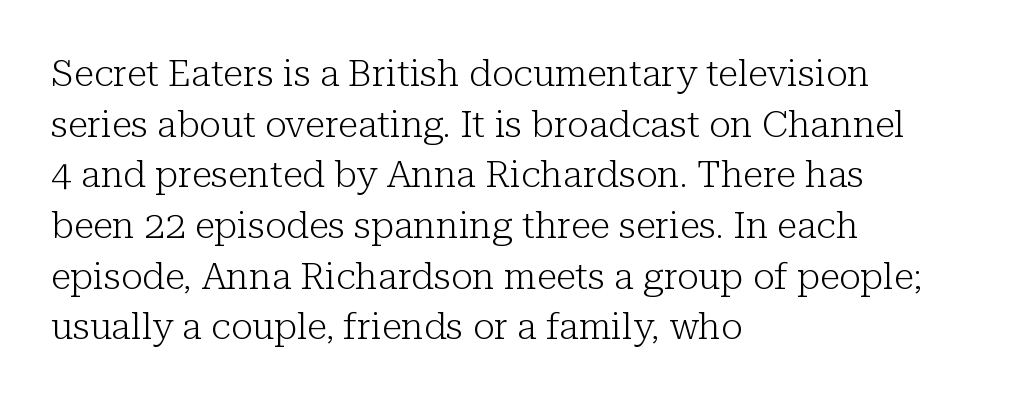
Ascenders rise straight up at ninety degrees. A clean baseline with only descenders dipping below it. The letterforms sit at book weight or below. Casual observation: everything's shoved over to the left.
